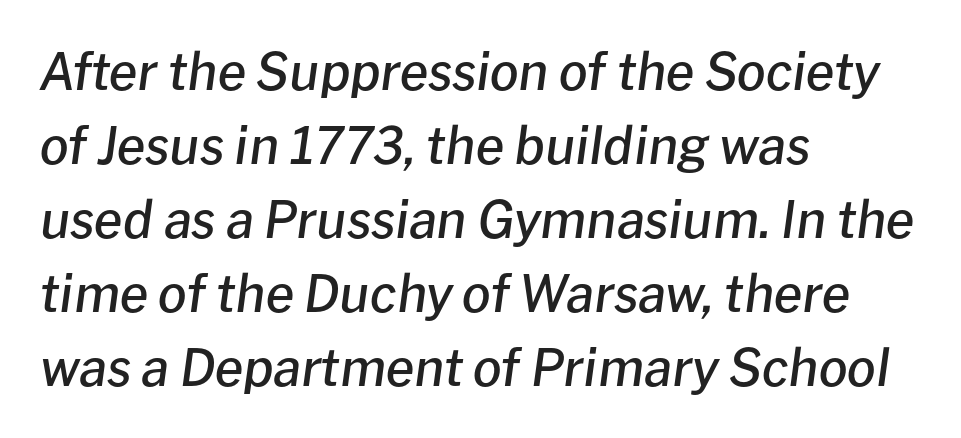
{"italic": "yes", "lean": "right", "slant_degrees": 8, "bold": "semi", "weight": "semibold", "width": "normal", "stroke_contrast": "low", "x_height": "medium", "monospaced": "no", "underline": "no", "align": "left", "line_spacing": "normal", "line_spacing_ratio": 1.45, "letter_spacing": "normal", "letter_spacing_em": 0.0, "glyph_px": 51}
